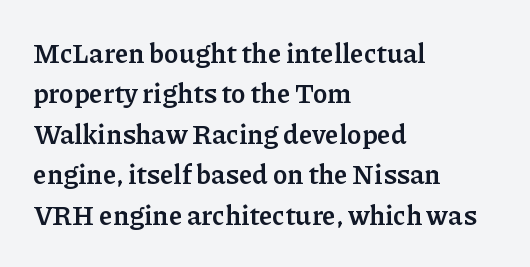
Q: Is the text bold? A: Yes.
Q: Is the text italic (slanted)? A: No, it is upright.
Q: Is the text underlined? A: No.
Q: How is the paragraph aligned? A: Left-aligned.
Q: Is the spacing between letters normal or unusually wide? A: Normal.
Q: Is the spacing between lines tight, normal or loose? A: Normal.
